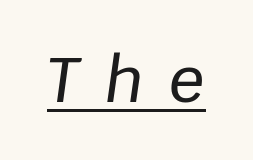
Words appear elongated and porous because spacing is wide. An italicized treatment has been applied to the whole sample. Glance below the letters and you will spot a drawn line. You could not count columns in this text — the font is proportionally spaced.
